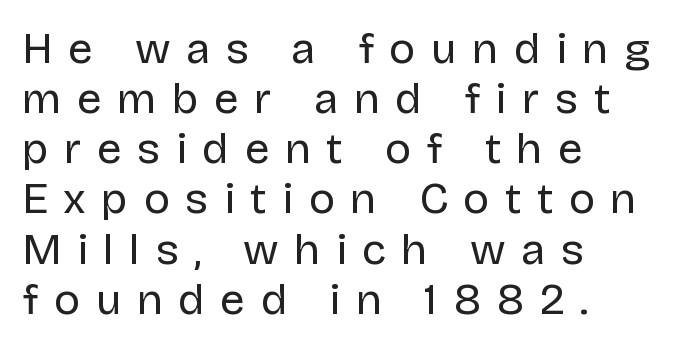
The designer went with a sans here, leaving each stem footless. How would I describe the line gaps? Narrow and economical. Which margin do the lines hug? The left one — the right edge is uneven. This rendering widens character spacing well past its baseline value.
